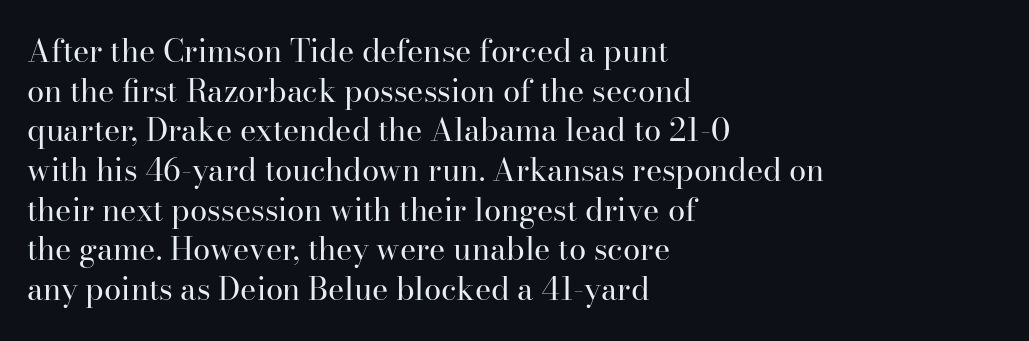
The image shows 31 px regular-weight serif type, upright; set left-aligned, normal line spacing (1.28x), normal letter spacing, not underlined; high stroke contrast and a small x-height.
